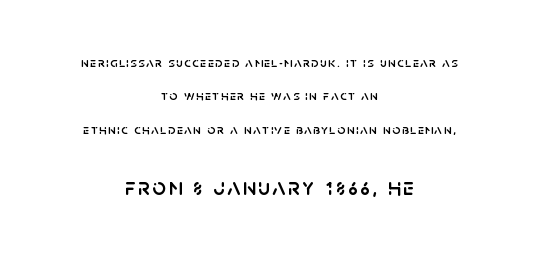
A roman cut, with each character standing at attention. The lines are spread far apart with generous leading. Casual observation: everything's sitting right in the middle. The designer gave the closing block more size than the opening block.
